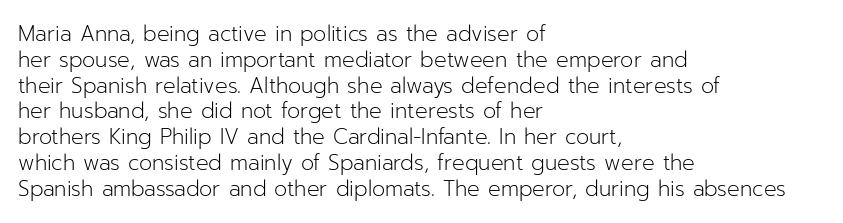
{"italic": "no", "bold": "no", "underline": "no", "align": "left", "line_spacing_ratio": 1.23, "letter_spacing": "normal", "letter_spacing_em": 0.0, "glyph_px": 21}
